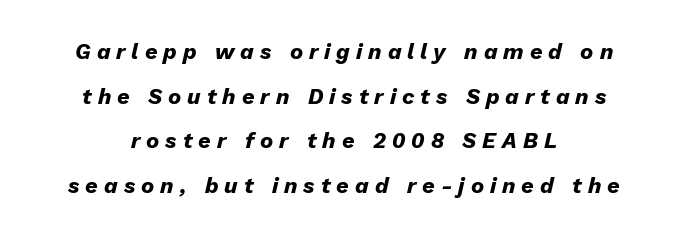
{"italic": "yes", "lean": "right", "slant_degrees": 13, "bold": "yes", "underline": "no", "align": "center", "line_spacing": "loose", "line_spacing_ratio": 2.03, "letter_spacing": "wide", "letter_spacing_em": 0.27, "glyph_px": 22}
